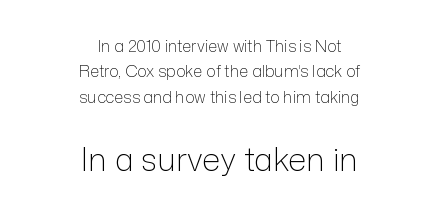
The image shows 32 px light sans-serif type, upright; set centered, normal line spacing (1.59x), normal letter spacing, not underlined; the second (bottom) block is 2.0x larger; low stroke contrast and a medium x-height.
